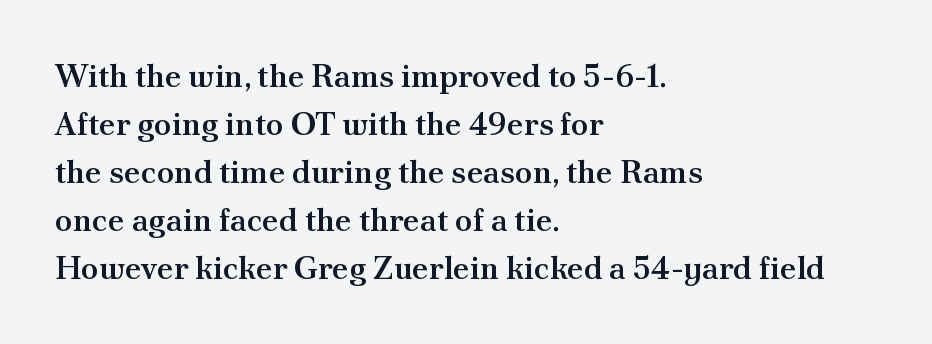
Q: Is the text bold? A: Semi-bold.
Q: Is the text italic (slanted)? A: No, it is upright.
Q: Is the typeface a serif or a sans-serif typeface? A: Serif.
Q: Is the text underlined? A: No.
Q: How is the paragraph aligned? A: Left-aligned.
Q: Is the spacing between letters normal or unusually wide? A: Normal.
Q: Is the spacing between lines tight, normal or loose? A: Normal.
Q: Width (condensed, normal, or wide)? A: Normal.
Q: Stroke contrast? A: Medium.
Q: x-height? A: Small.
Q: Monospaced? A: No.
